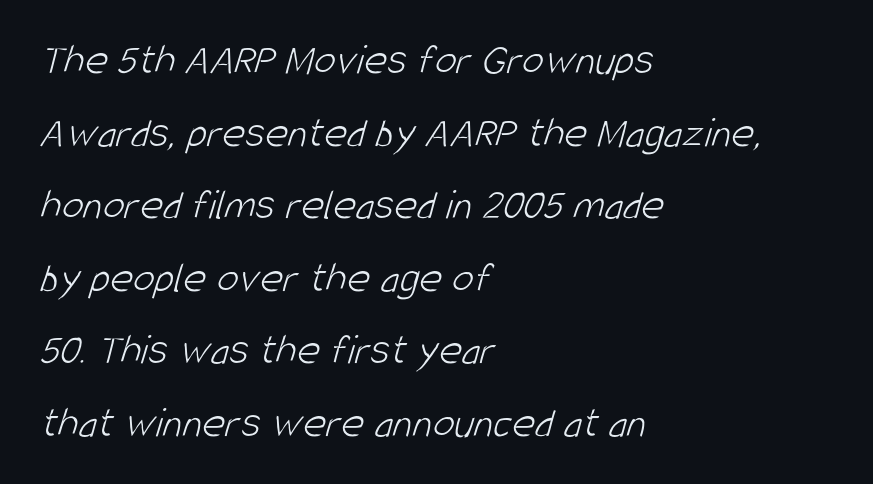
The image shows 44 px light, condensed sans-serif type; set left-aligned, normal line spacing (1.65x), normal letter spacing, not underlined; low stroke contrast and a large x-height.
